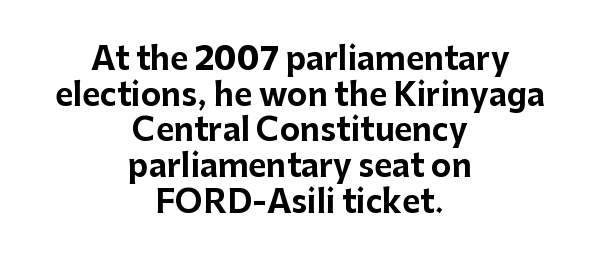
{"serif": "no", "italic": "no", "bold": "yes", "weight": "bold", "width": "normal", "stroke_contrast": "low", "x_height": "medium", "monospaced": "no", "underline": "no", "align": "center", "line_spacing": "tight", "line_spacing_ratio": 1.15, "letter_spacing": "normal", "letter_spacing_em": 0.0, "glyph_px": 31}
